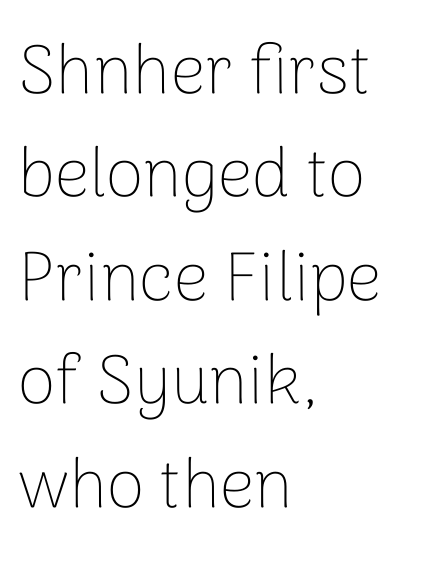
The image shows 69 px thin sans-serif type, upright; set left-aligned, normal line spacing (1.5x), normal letter spacing, not underlined; low stroke contrast and a medium x-height.
